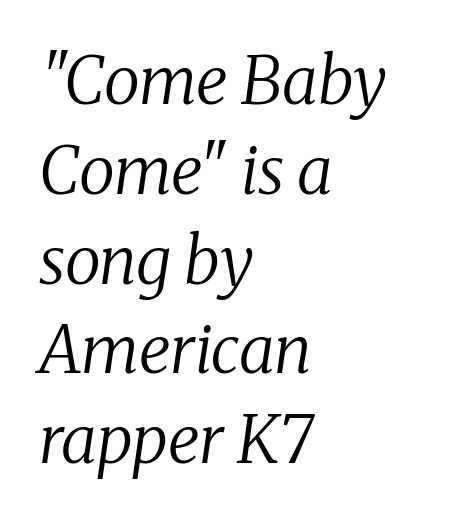
The image shows 66 px regular-weight serif type, italic (leaning right); set left-aligned, normal line spacing (1.36x), normal letter spacing, not underlined; medium stroke contrast and a medium x-height.
